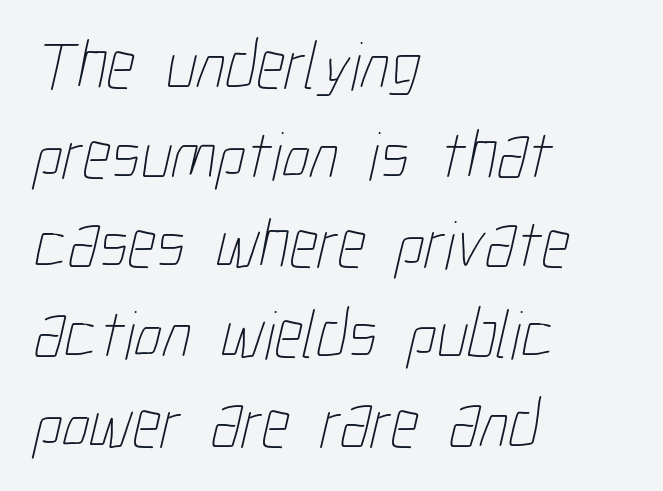
Q: Is the text bold? A: No.
Q: Is the text underlined? A: No.
Q: How is the paragraph aligned? A: Left-aligned.
Q: Is the spacing between letters normal or unusually wide? A: Normal.
Q: Is the spacing between lines tight, normal or loose? A: Normal.
Q: Width (condensed, normal, or wide)? A: Condensed.
Q: Stroke contrast? A: Low.
Q: x-height? A: Medium.
Q: Monospaced? A: No.
